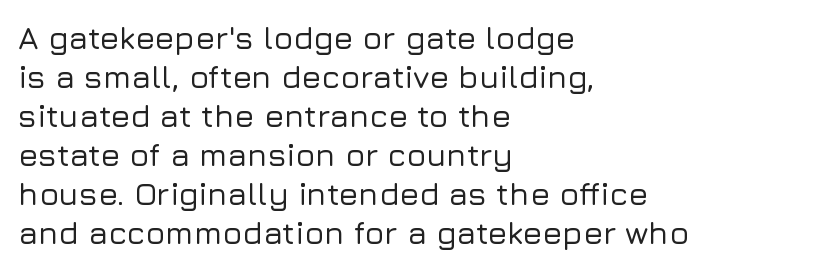
The image shows 32 px sans-serif type, upright; set left-aligned, line spacing 1.22x, normal letter spacing, not underlined; low stroke contrast and a medium x-height.
